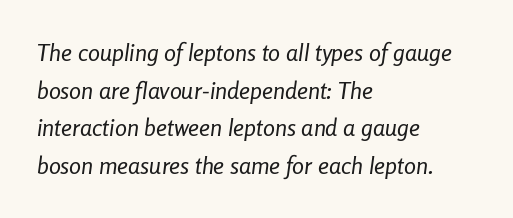
The image shows 24 px text type, italic (leaning right); set left-aligned, normal line spacing (1.57x), normal letter spacing, not underlined.
